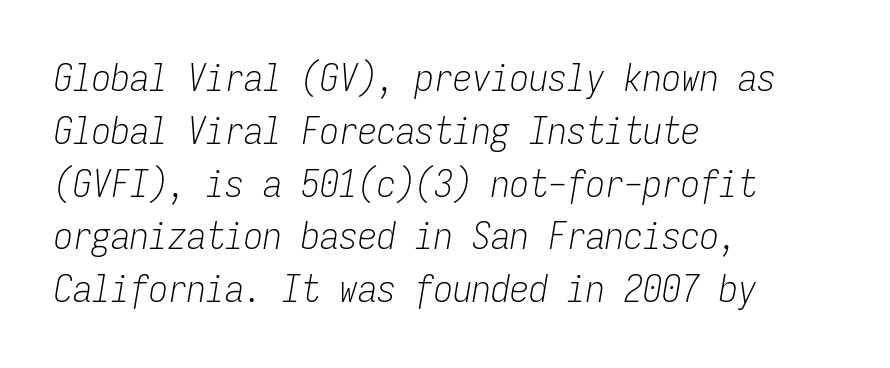
{"italic": "yes", "lean": "right", "slant_degrees": 9, "bold": "no", "weight": "light", "width": "condensed", "stroke_contrast": "low", "x_height": "medium", "monospaced": "yes", "underline": "no", "align": "left", "line_spacing": "normal", "line_spacing_ratio": 1.39, "letter_spacing": "normal", "letter_spacing_em": 0.0, "glyph_px": 38}
